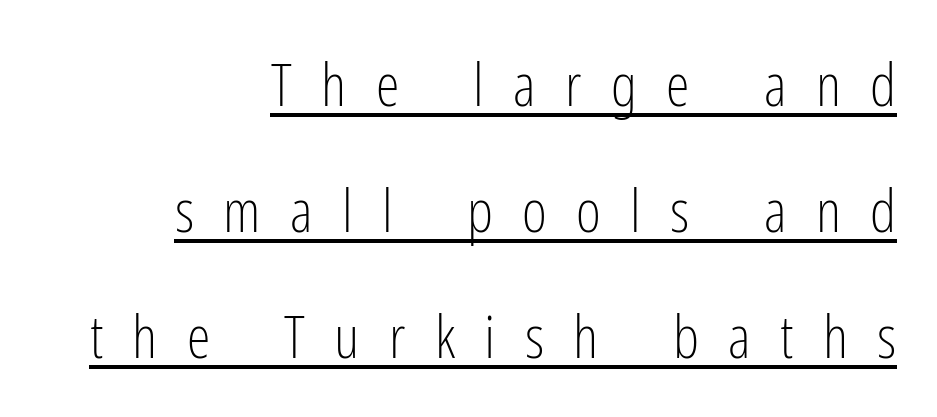
{"serif": "no", "italic": "no", "bold": "no", "weight": "light", "width": "condensed", "stroke_contrast": "low", "x_height": "medium", "monospaced": "no", "underline": "yes", "align": "right", "line_spacing": "loose", "line_spacing_ratio": 2.1, "letter_spacing": "wide", "letter_spacing_em": 0.49, "glyph_px": 60}
